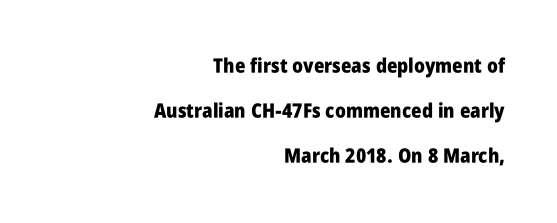
The strokes are fattened all the way to bold. Standard letterfit; no display-style spreading of the glyphs. Compared with typical paragraphs, the rows here are farther apart. Type without underlining. Nope, not italic — everything's standing straight. Alignment: flush right.
